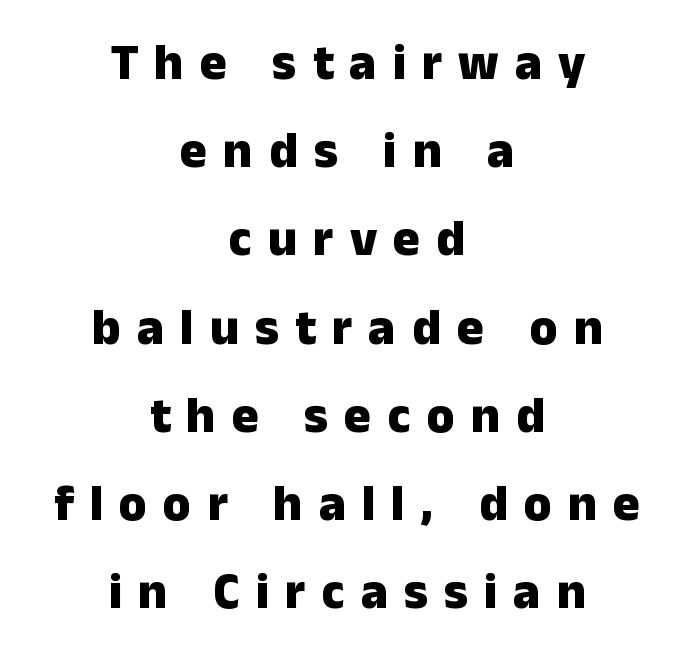
The image shows 51 px heavy sans-serif type, upright; set centered, line spacing 1.73x, unusually wide letter spacing (+0.31 em), not underlined; low stroke contrast and a medium x-height.
